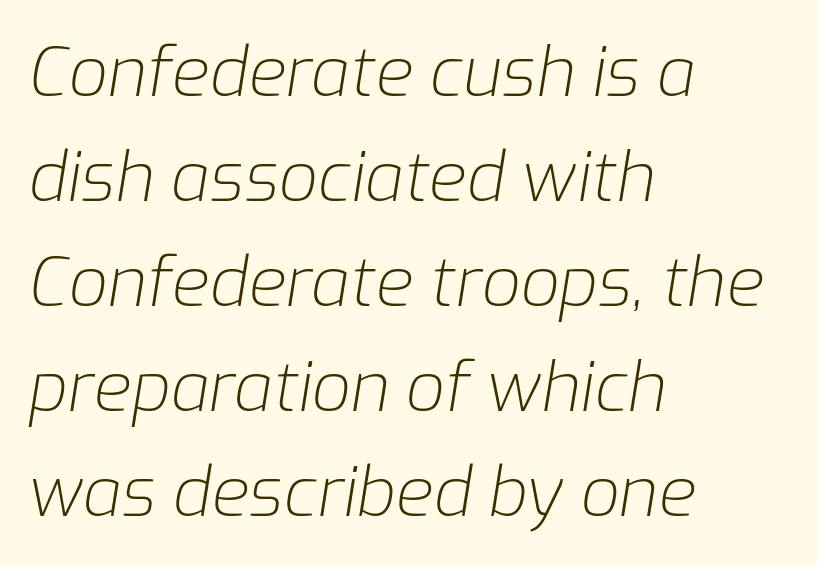
{"italic": "yes", "lean": "right", "slant_degrees": 9, "bold": "no", "weight": "light", "width": "normal", "stroke_contrast": "low", "x_height": "medium", "monospaced": "no", "underline": "no", "align": "left", "line_spacing": "normal", "line_spacing_ratio": 1.52, "letter_spacing": "normal", "letter_spacing_em": 0.0, "glyph_px": 69}
